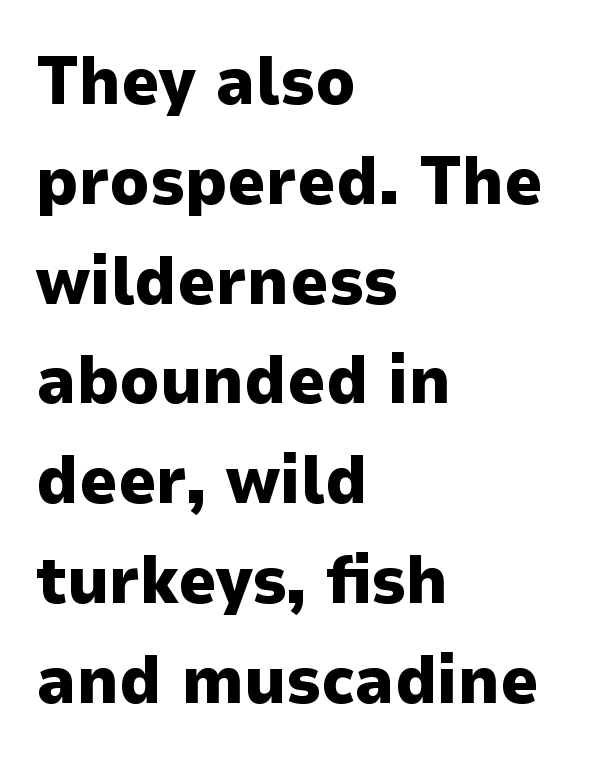
Q: Is the text bold? A: Yes.
Q: Is the text italic (slanted)? A: No, it is upright.
Q: Is the typeface a serif or a sans-serif typeface? A: Sans-serif.
Q: Is the text underlined? A: No.
Q: How is the paragraph aligned? A: Left-aligned.
Q: Is the spacing between letters normal or unusually wide? A: Normal.
Q: Is the spacing between lines tight, normal or loose? A: Normal.
Q: Width (condensed, normal, or wide)? A: Normal.
Q: Stroke contrast? A: Low.
Q: x-height? A: Medium.
Q: Monospaced? A: No.
